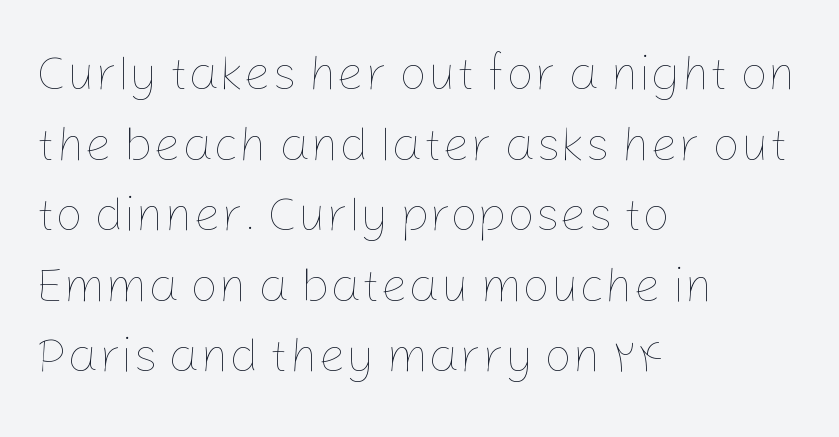
Stroke mass is kept to a normal reading level or below. The tracking reads as untouched default to a designer's eye. Style check: upright. The rendering uses natural spacing where letterforms have individual widths.
